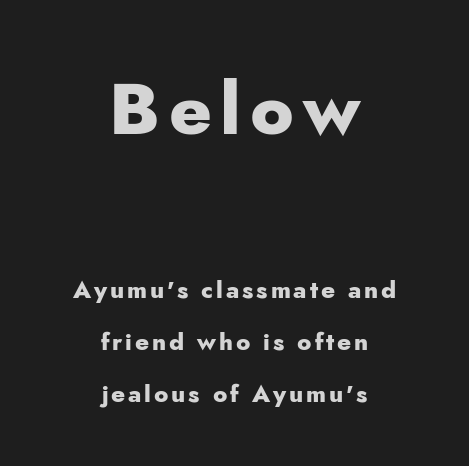
The image shows 73 px heavy sans-serif type, upright; set centered, loose line spacing (2.17x), not underlined; the first (top) block is 3.04x larger; low stroke contrast and a small x-height.
